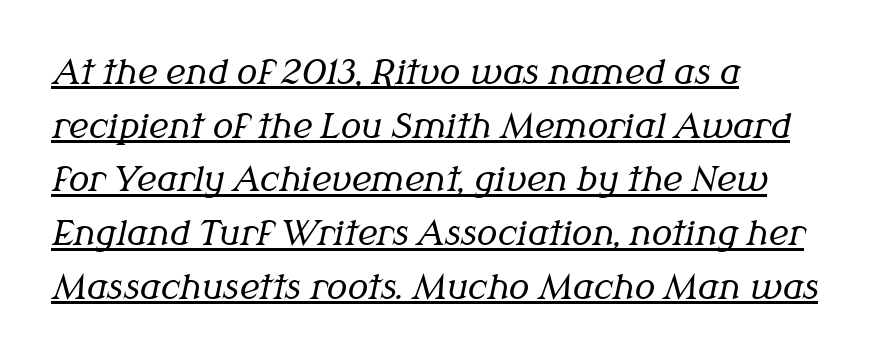
The axis of the letterforms is tilted away from vertical. The lines sit at an ordinary, default distance from one another. Here the designer chose a conventional face with non-uniform glyph widths. The setting favours the left margin, as ordinary paragraphs usually do. Stems here are at most as thick as an everyday book face.
